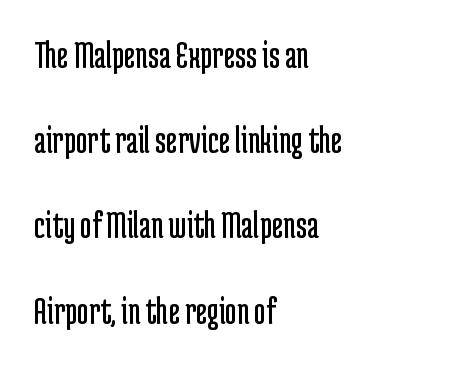
The image shows 40 px regular-weight, condensed sans-serif type, upright; set left-aligned, loose line spacing (2.13x), normal letter spacing, not underlined; low stroke contrast and a medium x-height.
